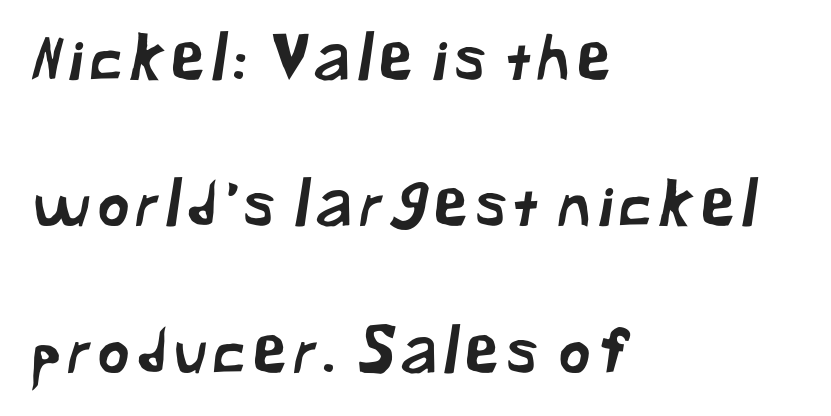
Varying glyph widths throughout — classic text-font behaviour. Nobody drew a line under any word here. Casual observation: everything's shoved over to the left. These lines are composed in type without serifs.
